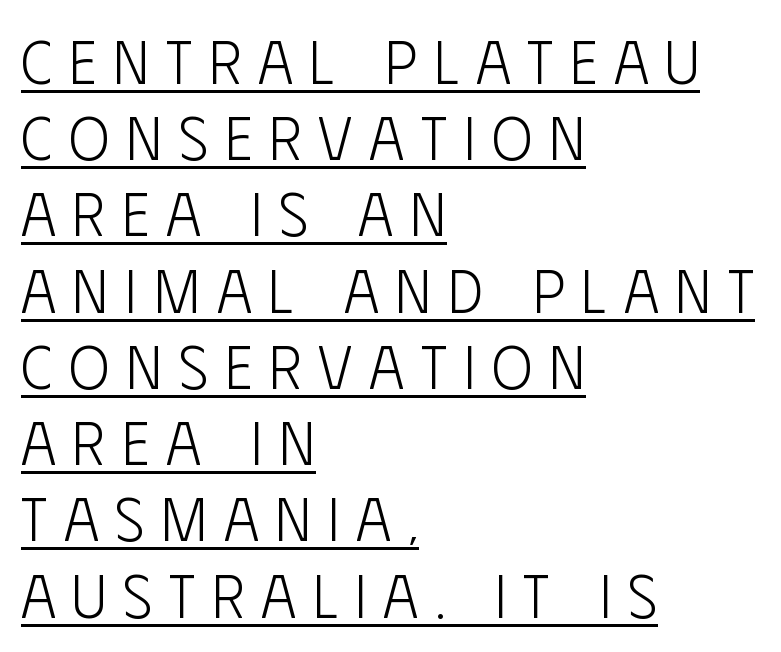
The specimen includes a rule beneath the text block's lines. The ragged edge is on the right, which tells us the setting is flush left. Serif or sans? Sans — the stroke terminals are bare. Leading: standard. Every character sits straight up, as roman type does. Think of a printed novel: that variable character pitch is what you see here.
